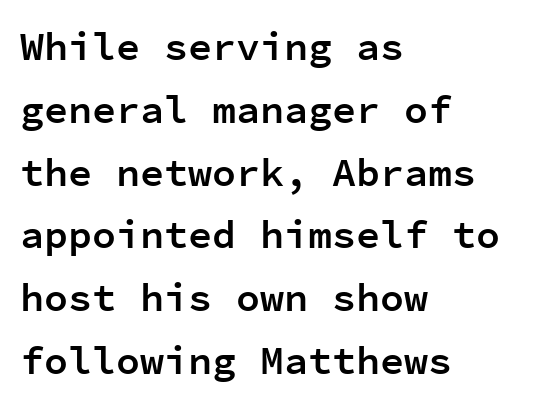
The image shows 40 px semibold sans-serif type, upright, monospaced; set left-aligned, normal line spacing (1.57x), normal letter spacing, not underlined; low stroke contrast and a medium x-height.
